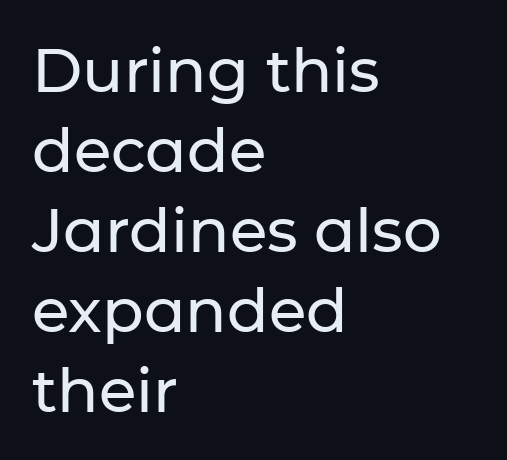
These lines are composed in type without serifs. Interline gaps are of average width in this sample. The lettering stays uniformly vertical, giving the passage a roman look. Horizontal alignment here is leftward, the default for most running prose. Here the designer chose a conventional face with non-uniform glyph widths.
